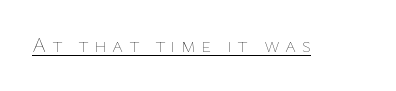
{"italic": "no", "bold": "no", "underline": "yes", "letter_spacing": "wide", "letter_spacing_em": 0.26, "glyph_px": 21}
